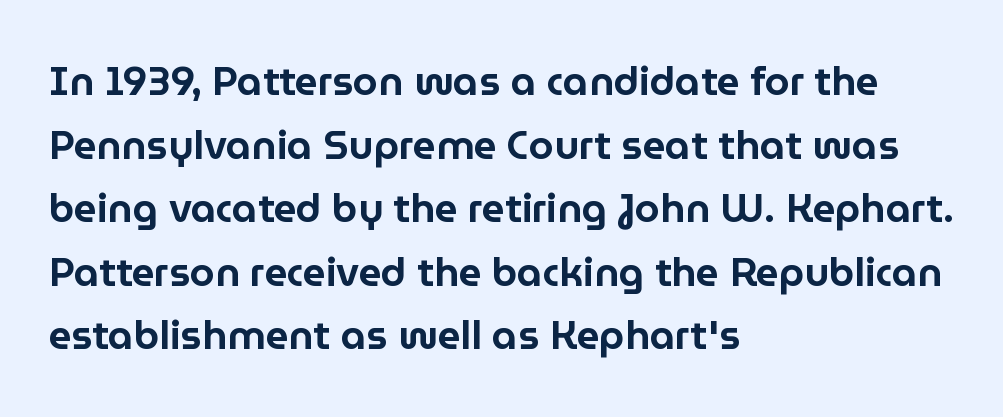
The image shows 40 px sans-serif type, upright; set left-aligned, normal line spacing (1.59x), normal letter spacing, not underlined; low stroke contrast and a medium x-height.
